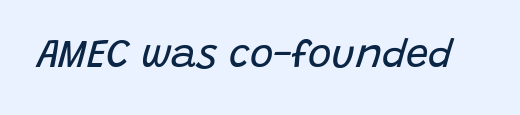
What stands out about the letter spacing? Nothing — it is the standard amount. The letterforms sit at book weight or below. Think of a printed novel: that variable character pitch is what you see here. Check under the words: just untouched page. When letters slant like this, we call the style italic.
